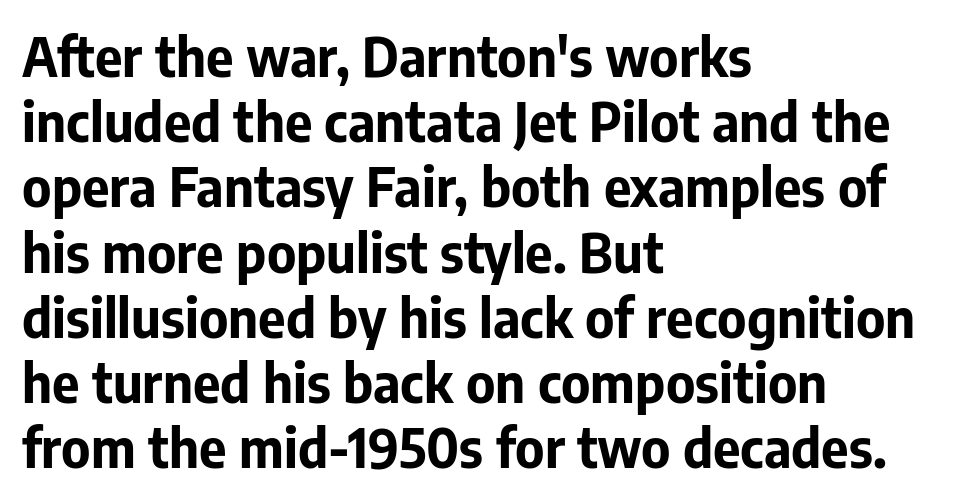
This is roman type, the default non-slanted kind. You can tell from the bare stems that sans-serif type was used. Short and long lines alike share a common starting point at left. Here the glyphs are tracked normally, forming tight word shapes.
